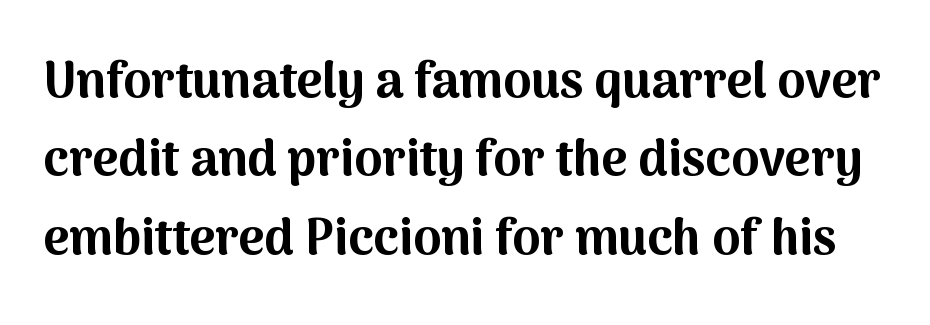
Quick note: underline off. Each letter keeps its own natural width here, so spacing adapts to shape. No extra tracking has been applied to these lines. The type sits square on the baseline with zero lean.
